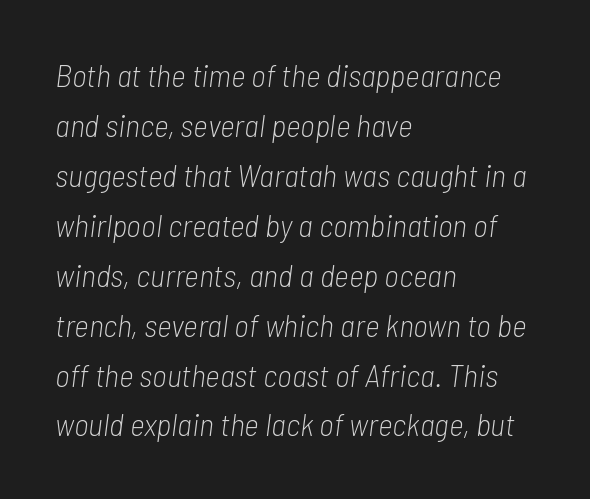
Q: Is the text bold? A: No.
Q: Is the text italic (slanted)? A: Yes, it leans right by about 7 degrees.
Q: Is the text underlined? A: No.
Q: How is the paragraph aligned? A: Left-aligned.
Q: Is the spacing between letters normal or unusually wide? A: Normal.
Q: Is the spacing between lines tight, normal or loose? A: Normal.
Q: Width (condensed, normal, or wide)? A: Condensed.
Q: Stroke contrast? A: Low.
Q: x-height? A: Medium.
Q: Monospaced? A: No.
